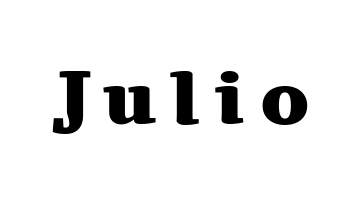
Q: Is the text bold? A: Yes.
Q: Is the text italic (slanted)? A: No, it is upright.
Q: Is the typeface a serif or a sans-serif typeface? A: Serif.
Q: Is the text underlined? A: No.
Q: Width (condensed, normal, or wide)? A: Wide.
Q: Stroke contrast? A: Medium.
Q: x-height? A: Medium.
Q: Monospaced? A: No.
